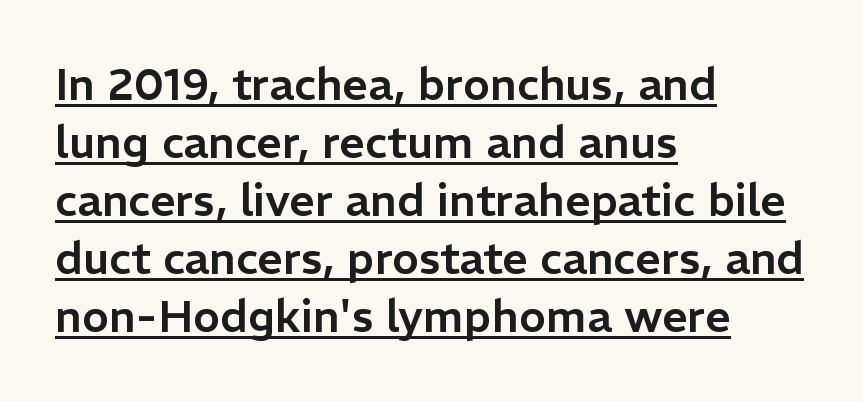
Q: Is the text italic (slanted)? A: No, it is upright.
Q: Is the typeface a serif or a sans-serif typeface? A: Sans-serif.
Q: Is the text underlined? A: Yes.
Q: How is the paragraph aligned? A: Left-aligned.
Q: Is the spacing between letters normal or unusually wide? A: Normal.
Q: Is the spacing between lines tight, normal or loose? A: Normal.
Q: Width (condensed, normal, or wide)? A: Normal.
Q: Stroke contrast? A: Low.
Q: x-height? A: Medium.
Q: Monospaced? A: No.
